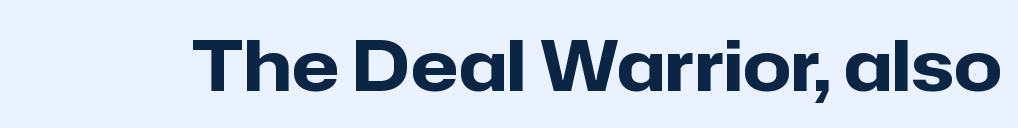
The image shows 70 px heavy sans-serif type, upright; set normal letter spacing, not underlined; low stroke contrast and a medium x-height.
